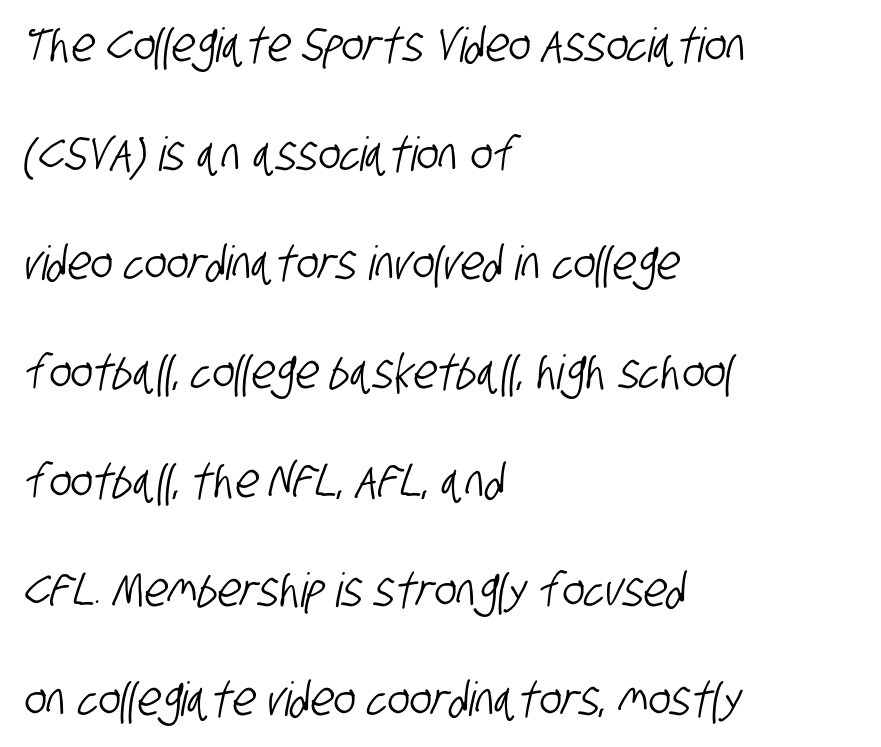
Underline: absent. Baseline-to-baseline distance is far greater than the letter height. The rendering uses natural spacing where letterforms have individual widths. Caption: standard tracking, unaltered.
